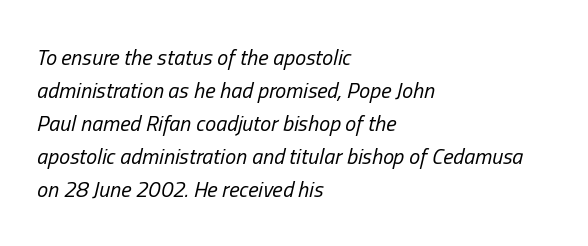
Leftover space on each line is placed entirely after the last word. Weight: not bold — regular or lighter. The line texture is even and compact thanks to regular tracking. Looking at the ascenders, they clearly lean. A typesetter would call this leading conventional body-copy spacing. Nobody drew a line under any word here.
